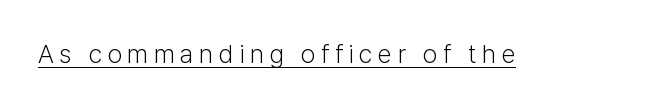
{"italic": "no", "bold": "no", "underline": "yes", "letter_spacing": "wide", "letter_spacing_em": 0.21, "glyph_px": 26}
